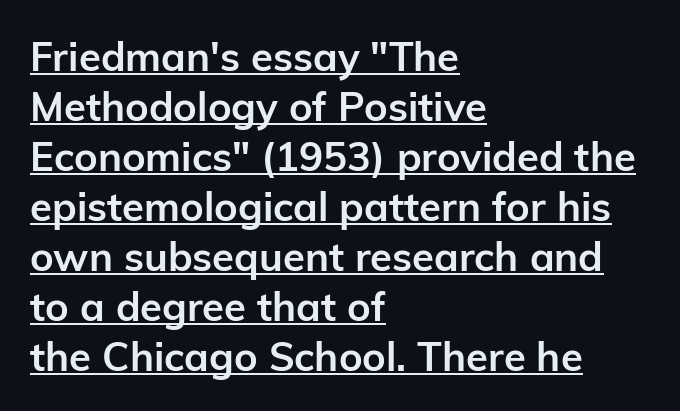
These lines sit exactly where default settings would place them. Look at the stroke-to-counter ratio: heavy, a bold. The glyphs are accompanied by a horizontal stroke just below them. Characters remain perfectly vertical along every line.
